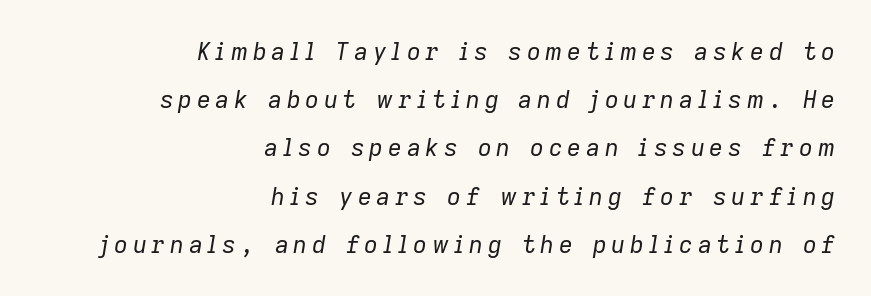
The image shows 24 px text type, italic (leaning right); set right-aligned, loose line spacing (2.01x), unusually wide letter spacing (+0.2 em), not underlined.
